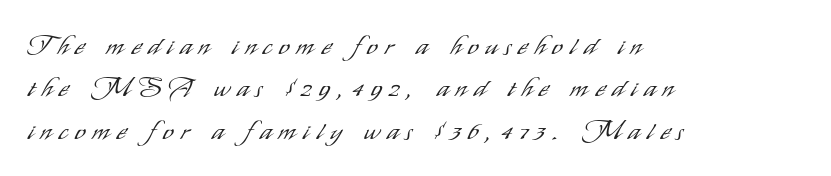
The image shows 27 px text type; set left-aligned, normal line spacing (1.57x), unusually wide letter spacing (+0.27 em), not underlined.
